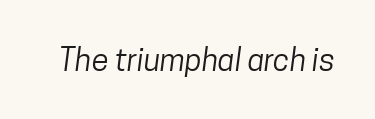
The image shows 31 px regular-weight, condensed sans-serif type; set normal letter spacing, not underlined; low stroke contrast and a medium x-height.
